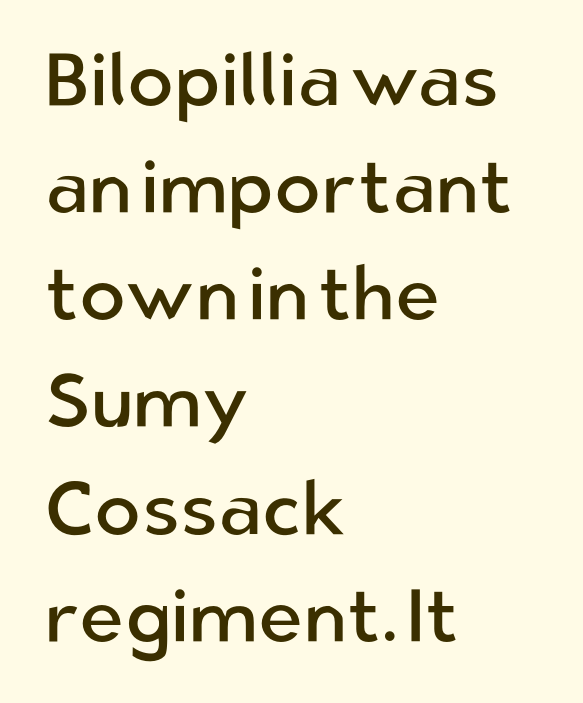
{"serif": "no", "italic": "no", "bold": "no", "weight": "regular", "width": "normal", "stroke_contrast": "low", "x_height": "medium", "monospaced": "no", "underline": "no", "align": "left", "line_spacing": "normal", "line_spacing_ratio": 1.41, "letter_spacing": "normal", "letter_spacing_em": 0.0, "glyph_px": 76}
